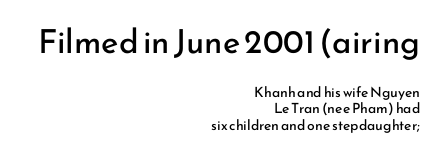
The image shows 33 px regular-weight sans-serif type, upright; set right-aligned, line spacing 1.17x, normal letter spacing, not underlined; the first (top) block is 2.36x larger; low stroke contrast and a small x-height.
